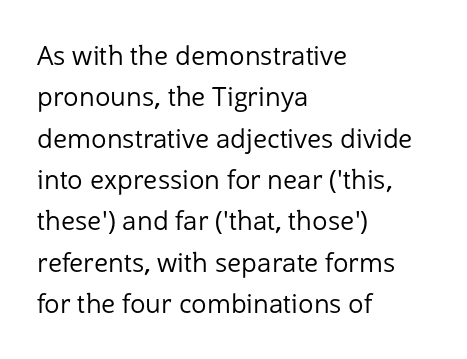
{"italic": "no", "bold": "no", "underline": "no", "align": "left", "line_spacing": "normal", "line_spacing_ratio": 1.59, "letter_spacing": "normal", "letter_spacing_em": 0.0, "glyph_px": 26}
